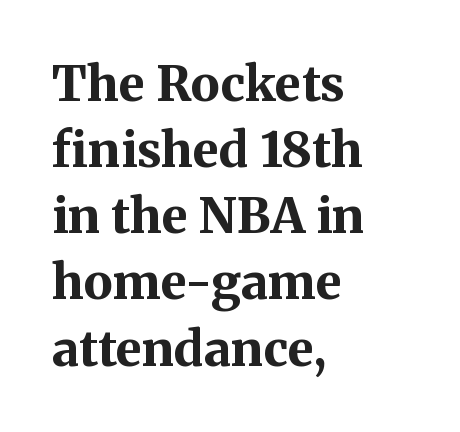
Rule under the text: the space is simply empty. You could not count columns in this text — the font is proportionally spaced. Notice how thick the strokes are: this is what a full bold looks like. The font family rendered here belongs to the serif group.
